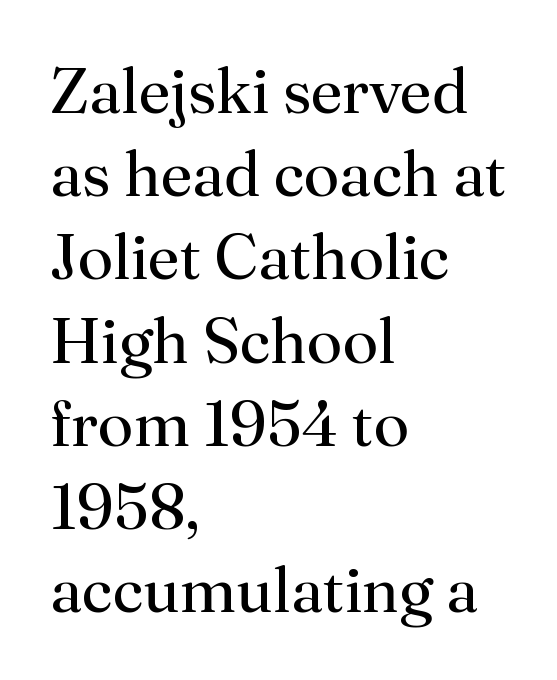
{"serif": "yes", "italic": "no", "bold": "no", "weight": "regular", "width": "normal", "stroke_contrast": "medium", "x_height": "small", "monospaced": "no", "underline": "no", "align": "left", "line_spacing": "normal", "line_spacing_ratio": 1.3, "letter_spacing": "normal", "letter_spacing_em": 0.0, "glyph_px": 64}
